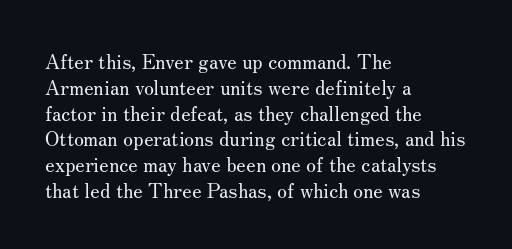
The image shows 20 px text type, upright; set left-aligned, normal line spacing (1.29x), normal letter spacing, not underlined.
